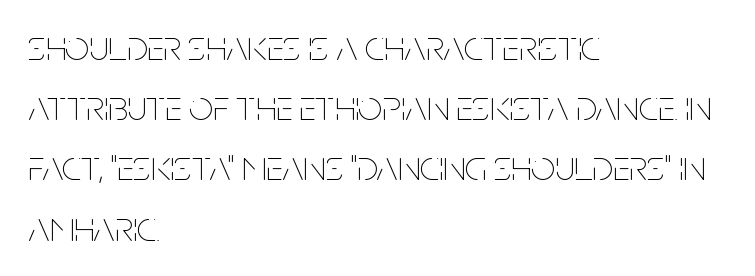
Unmarked baselines from the first word to the last. Ink coverage per letter is moderate at most. Is the letter spacing exaggerated? No — it looks like the ordinary default. This sample has the flowing, uneven cadence of proportional lettering. The rag falls on the right side of this text block. You can tell it's not italic because the verticals are truly vertical.
